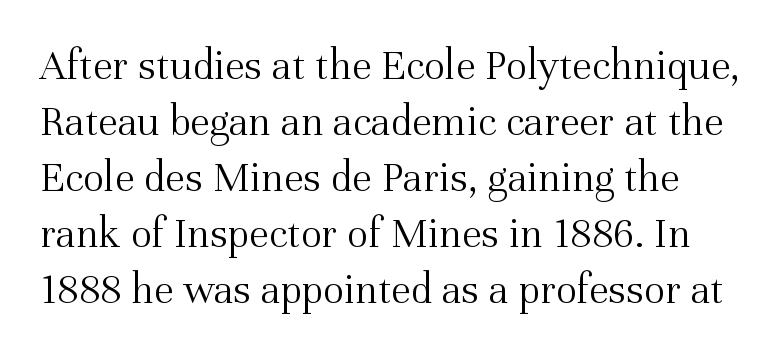
The image shows 44 px light serif type, upright; set normal line spacing (1.27x), normal letter spacing, not underlined; medium stroke contrast and a medium x-height.
